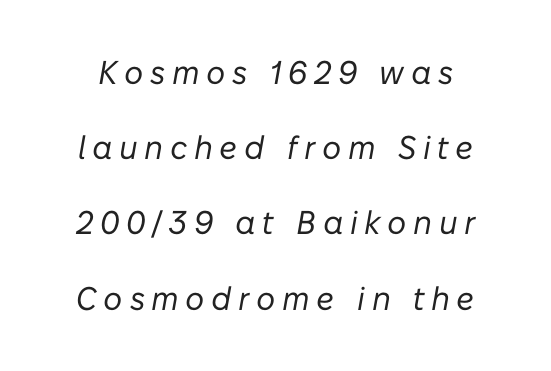
You could only call the tracking loose — the letters float apart. Each letter keeps its own natural width here, so spacing adapts to shape. This is not heavy type; no bold has been used. Each row of text sits above clean, open space.
